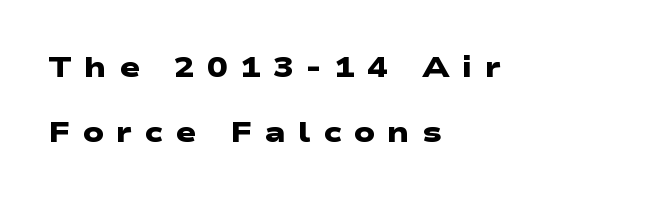
Summary of weight: heavy, a full bold. The gaps between neighbouring characters are conspicuously large. The passage shown is typeset with a sans-serif family. The face used here is proportionally spaced, like ordinary book or web type.
